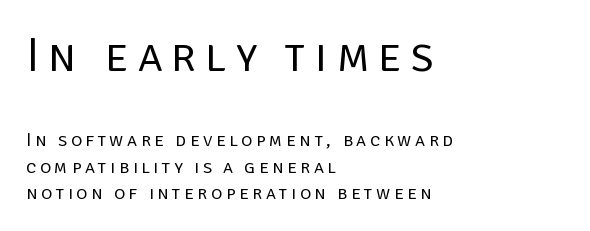
{"serif": "no", "italic": "no", "bold": "no", "weight": "regular", "width": "normal", "stroke_contrast": "low", "x_height": "large", "monospaced": "no", "underline": "no", "align": "left", "line_spacing": "normal", "line_spacing_ratio": 1.38, "larger_block": "first", "size_ratio": 2.47, "glyph_px": 47}
